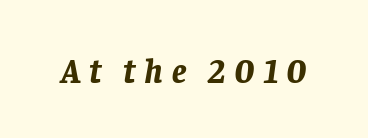
{"italic": "yes", "lean": "right", "slant_degrees": 8, "bold": "yes", "weight": "bold", "width": "normal", "stroke_contrast": "low", "x_height": "large", "monospaced": "no", "underline": "no", "letter_spacing": "wide", "letter_spacing_em": 0.26, "glyph_px": 34}
